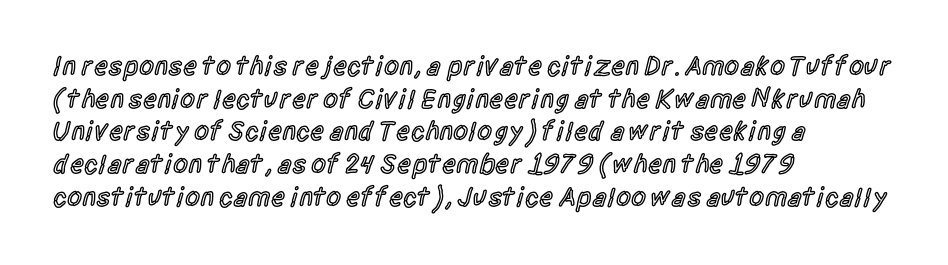
Q: Is the text bold? A: Semi-bold.
Q: Is the text italic (slanted)? A: Yes.
Q: Is the text underlined? A: No.
Q: How is the paragraph aligned? A: Left-aligned.
Q: Is the spacing between letters normal or unusually wide? A: Normal.
